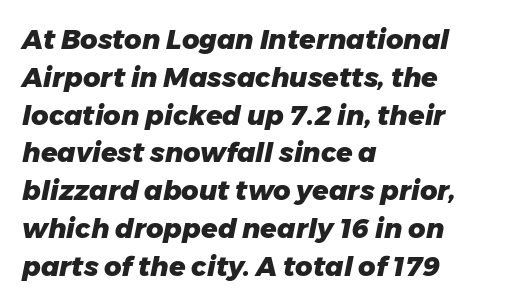
{"italic": "yes", "lean": "right", "slant_degrees": 11, "bold": "yes", "underline": "no", "align": "left", "line_spacing": "normal", "line_spacing_ratio": 1.4, "letter_spacing": "normal", "letter_spacing_em": 0.0, "glyph_px": 27}
